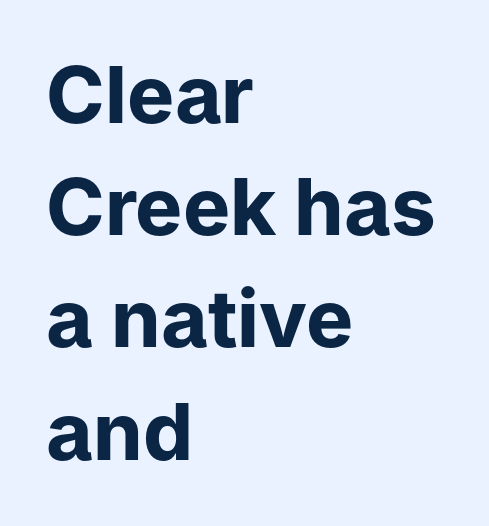
Spacing verdict: proportional, widths tailored to each character. Weight: bold. Where is the straight margin? On the left. In terms of posture, this sample is upright. Is there much room between lines? A standard amount, neither cramped nor airy.
